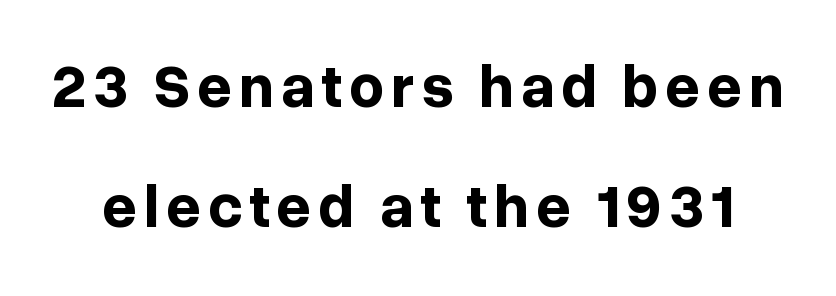
{"serif": "no", "italic": "no", "bold": "yes", "weight": "bold", "width": "normal", "stroke_contrast": "low", "x_height": "medium", "monospaced": "no", "underline": "no", "line_spacing": "loose", "line_spacing_ratio": 1.97, "glyph_px": 61}
